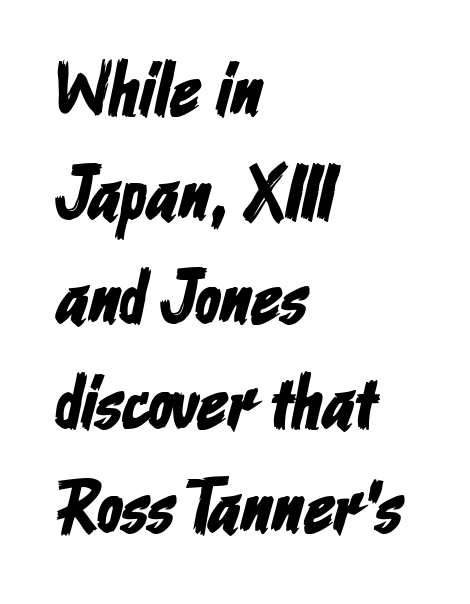
Q: Is the typeface a serif or a sans-serif typeface? A: Sans-serif.
Q: Is the text underlined? A: No.
Q: How is the paragraph aligned? A: Left-aligned.
Q: Is the spacing between letters normal or unusually wide? A: Normal.
Q: Is the spacing between lines tight, normal or loose? A: Normal.
Q: Width (condensed, normal, or wide)? A: Condensed.
Q: Stroke contrast? A: Low.
Q: x-height? A: Medium.
Q: Monospaced? A: No.
